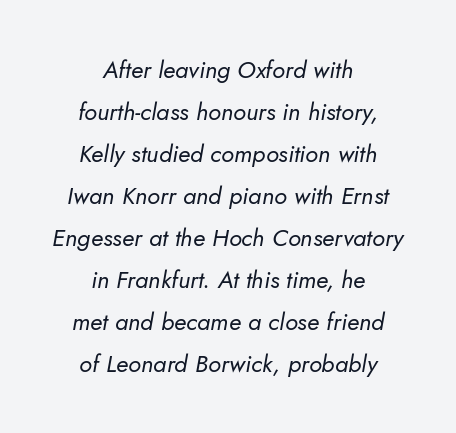
The image shows 24 px text type, italic (leaning right); set centered, line spacing 1.75x, normal letter spacing, not underlined.
